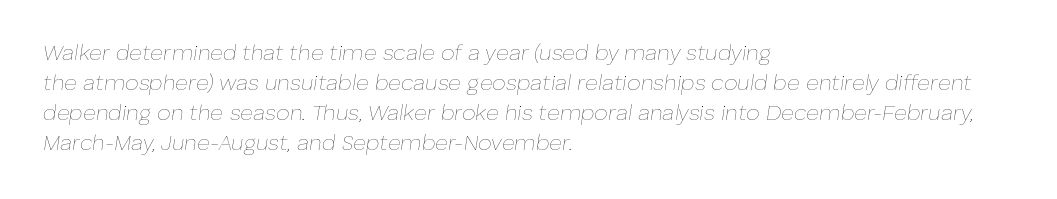
Q: Is the text bold? A: No.
Q: Is the text italic (slanted)? A: Yes, it leans right by about 8 degrees.
Q: Is the text underlined? A: No.
Q: How is the paragraph aligned? A: Left-aligned.
Q: Is the spacing between letters normal or unusually wide? A: Normal.
Q: Is the spacing between lines tight, normal or loose? A: Normal.
